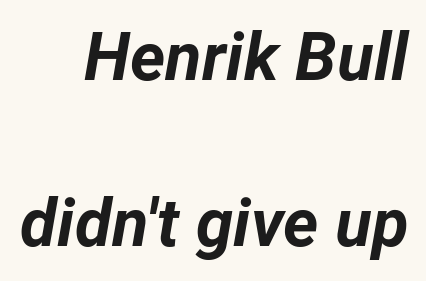
Q: Is the text bold? A: Yes.
Q: Is the text italic (slanted)? A: Yes, it leans right by about 12 degrees.
Q: Is the text underlined? A: No.
Q: How is the paragraph aligned? A: Right-aligned.
Q: Is the spacing between letters normal or unusually wide? A: Normal.
Q: Is the spacing between lines tight, normal or loose? A: Loose.
Q: Width (condensed, normal, or wide)? A: Normal.
Q: Stroke contrast? A: Low.
Q: x-height? A: Medium.
Q: Monospaced? A: No.
